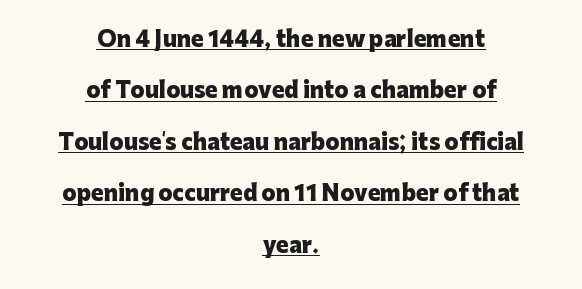
Q: Is the text bold? A: Yes.
Q: Is the text italic (slanted)? A: No, it is upright.
Q: Is the text underlined? A: Yes.
Q: How is the paragraph aligned? A: Centered.
Q: Is the spacing between letters normal or unusually wide? A: Normal.
Q: Is the spacing between lines tight, normal or loose? A: Loose.
